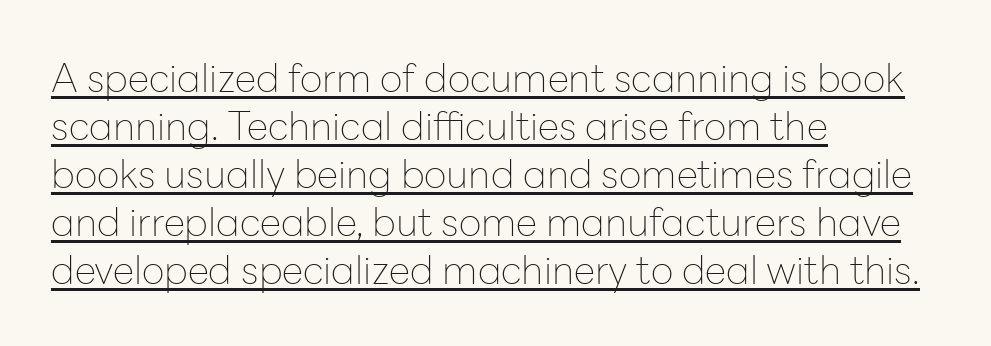
Q: Is the text bold? A: No.
Q: Is the text italic (slanted)? A: No, it is upright.
Q: Is the typeface a serif or a sans-serif typeface? A: Sans-serif.
Q: Is the text underlined? A: Yes.
Q: How is the paragraph aligned? A: Left-aligned.
Q: Is the spacing between letters normal or unusually wide? A: Normal.
Q: Width (condensed, normal, or wide)? A: Normal.
Q: Stroke contrast? A: Low.
Q: x-height? A: Medium.
Q: Monospaced? A: No.
